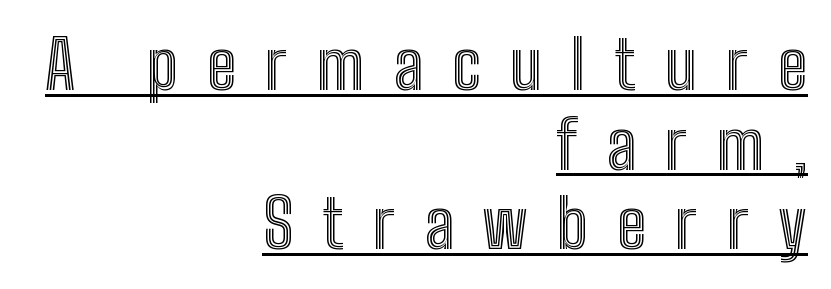
This is roman type, the default non-slanted kind. This sample has the flowing, uneven cadence of proportional lettering. A student would call this right alignment; a typographer would say flush right, rag left. This is underlined copy, the kind a proofreader might mark for attention.
